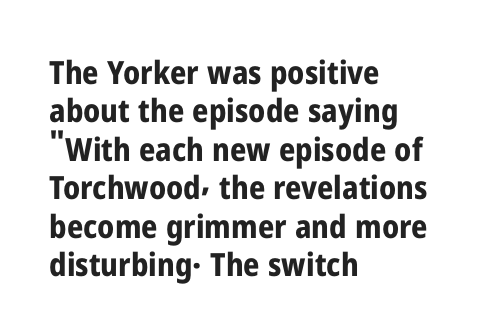
{"serif": "no", "italic": "no", "bold": "yes", "weight": "bold", "width": "condensed", "stroke_contrast": "low", "x_height": "medium", "monospaced": "no", "underline": "no", "align": "left", "line_spacing_ratio": 1.2, "letter_spacing": "normal", "letter_spacing_em": 0.0, "glyph_px": 32}
